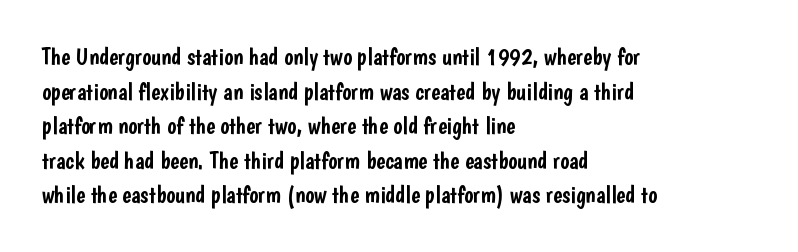
The compositor pushed each line to the left boundary. Compared with typical paragraphs, the rows here are spaced about the same. Here the glyphs are tracked normally, forming tight word shapes. Check the space under the baseline: it is left empty. You can tell it's not italic because the verticals are truly vertical.
